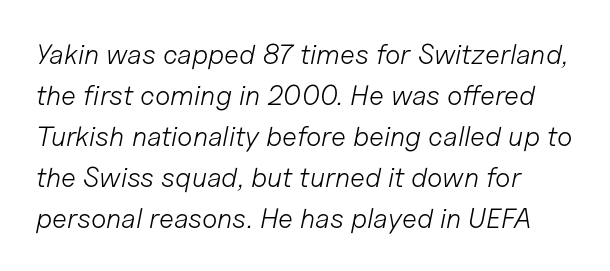
Q: Is the text bold? A: No.
Q: Is the text italic (slanted)? A: Yes, it leans right by about 11 degrees.
Q: Is the text underlined? A: No.
Q: Is the spacing between letters normal or unusually wide? A: Normal.
Q: Is the spacing between lines tight, normal or loose? A: Normal.
Q: Width (condensed, normal, or wide)? A: Normal.
Q: Stroke contrast? A: Low.
Q: x-height? A: Medium.
Q: Monospaced? A: No.
